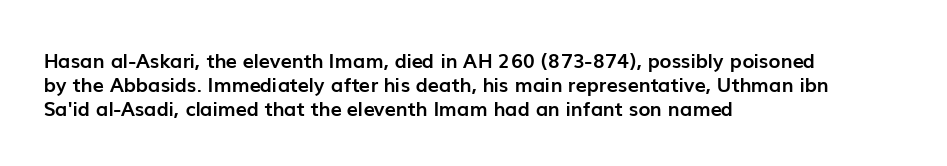
Q: Is the text bold? A: Yes.
Q: Is the text italic (slanted)? A: No, it is upright.
Q: Is the text underlined? A: No.
Q: How is the paragraph aligned? A: Left-aligned.
Q: Is the spacing between letters normal or unusually wide? A: Normal.
